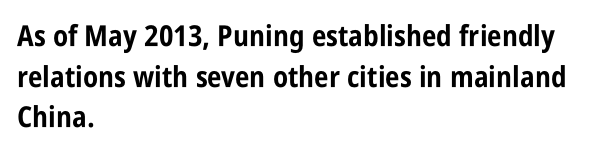
The image shows 29 px bold, condensed sans-serif type, upright; set left-aligned, normal line spacing (1.4x), normal letter spacing, not underlined; low stroke contrast and a large x-height.
